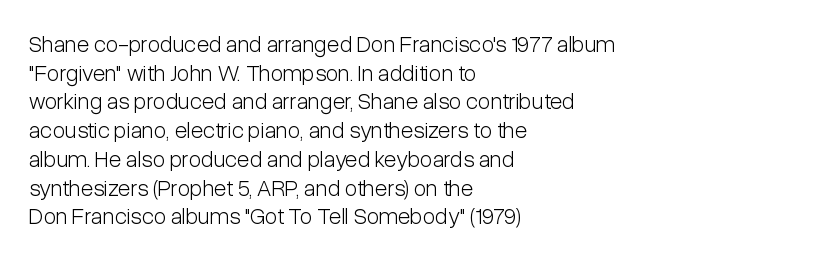
The image shows 23 px text type, upright; set left-aligned, normal line spacing (1.25x), normal letter spacing, not underlined.
